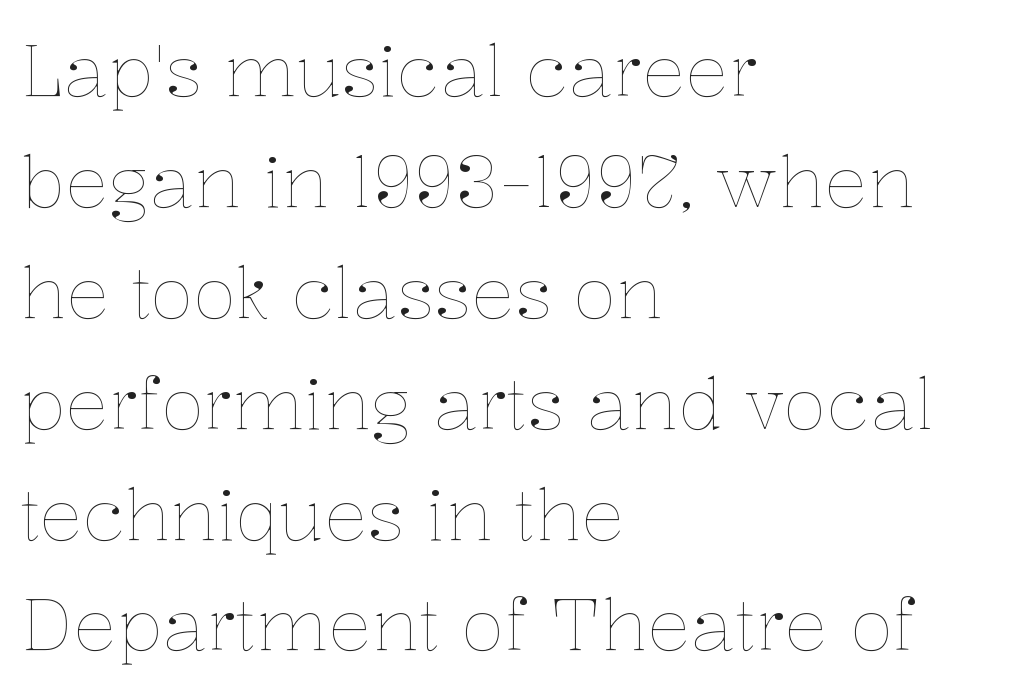
Caption: face not bold, strokes unweighted. Style check: upright. A typesetter would call this zero additional tracking. Notice how descenders clear the ascenders below comfortably — that's standard leading. The passage is arranged the way most books set body copy — flush left.
